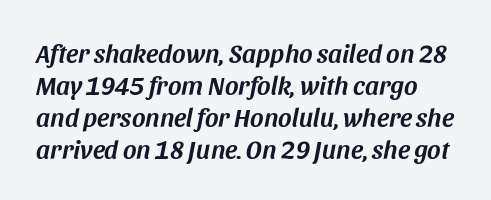
The whole block is typeset with a tilt. The space beneath each line is pristine and unruled. Spacing between characters is what you'd get straight out of the box.
